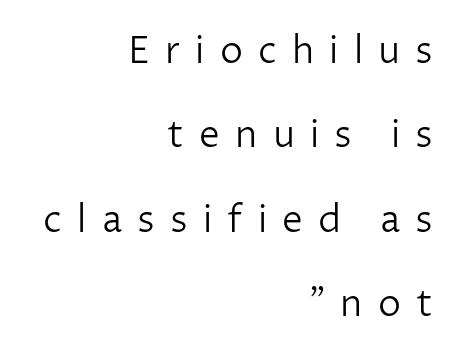
{"serif": "no", "italic": "no", "bold": "no", "weight": "light", "width": "normal", "stroke_contrast": "low", "x_height": "medium", "monospaced": "no", "underline": "no", "align": "right", "line_spacing": "loose", "line_spacing_ratio": 2.28, "letter_spacing": "wide", "letter_spacing_em": 0.41, "glyph_px": 37}
